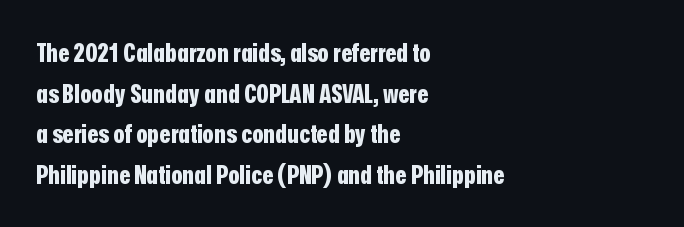
Students, note that the glyphs here touch the page at normal intervals. Lines of text with bare space underneath. Short and long lines alike share a common starting point at left. The font's upright variant was chosen for this text.
